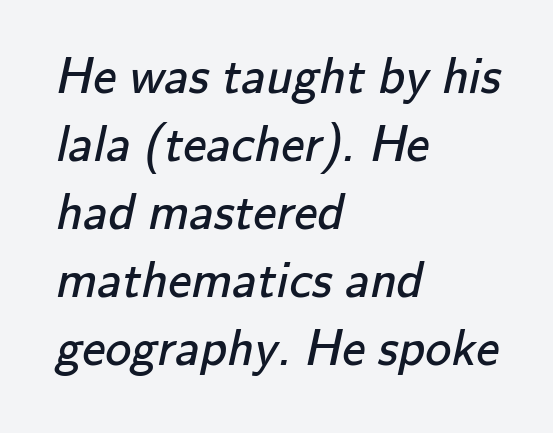
{"serif": "no", "bold": "no", "weight": "regular", "width": "normal", "stroke_contrast": "low", "x_height": "small", "monospaced": "no", "underline": "no", "align": "left", "line_spacing": "normal", "line_spacing_ratio": 1.31, "letter_spacing": "normal", "letter_spacing_em": 0.0, "glyph_px": 52}
